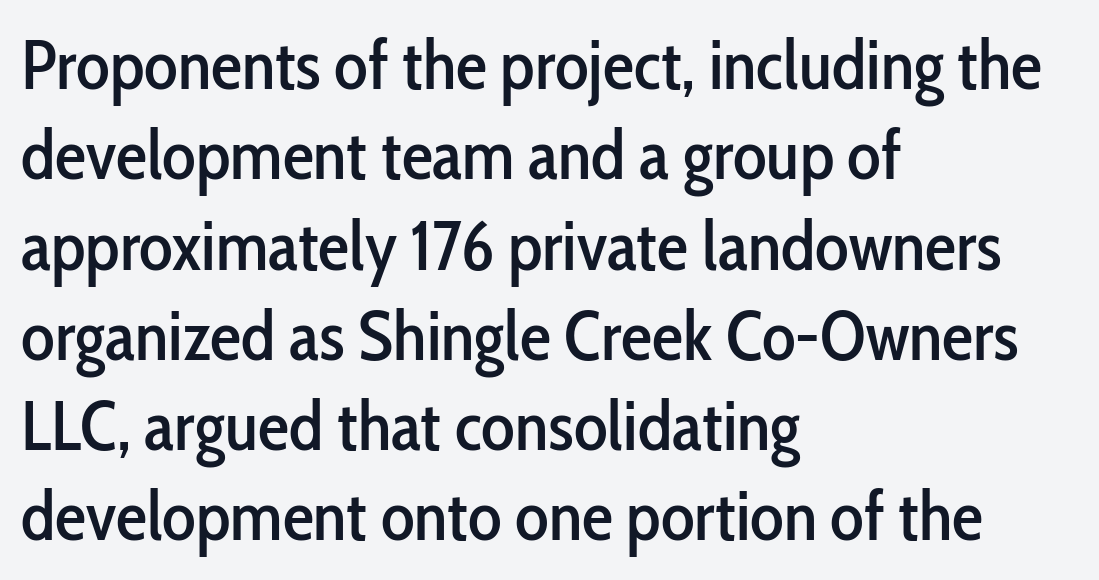
Q: Is the text italic (slanted)? A: No, it is upright.
Q: Is the typeface a serif or a sans-serif typeface? A: Sans-serif.
Q: Is the text underlined? A: No.
Q: How is the paragraph aligned? A: Left-aligned.
Q: Is the spacing between letters normal or unusually wide? A: Normal.
Q: Is the spacing between lines tight, normal or loose? A: Normal.
Q: Width (condensed, normal, or wide)? A: Condensed.
Q: Stroke contrast? A: Low.
Q: x-height? A: Medium.
Q: Monospaced? A: No.
